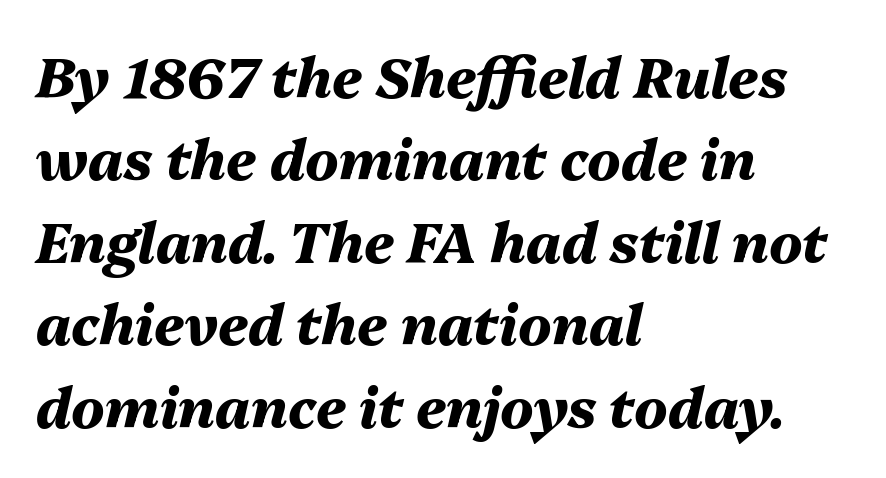
The image shows 55 px heavy type, italic (leaning right); set left-aligned, normal line spacing (1.5x), normal letter spacing, not underlined; medium stroke contrast and a medium x-height.
